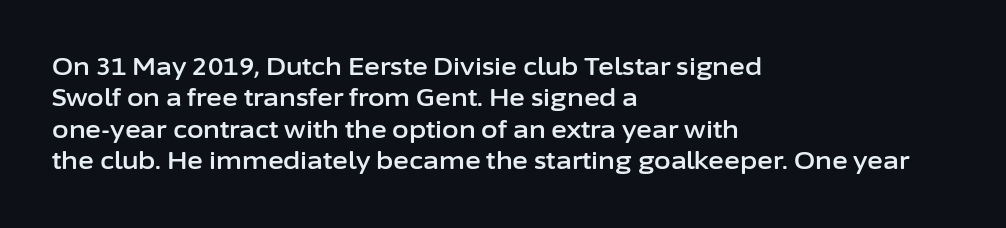
{"italic": "no", "underline": "no", "align": "left", "line_spacing": "normal", "line_spacing_ratio": 1.31, "letter_spacing": "normal", "letter_spacing_em": 0.0, "glyph_px": 24}
